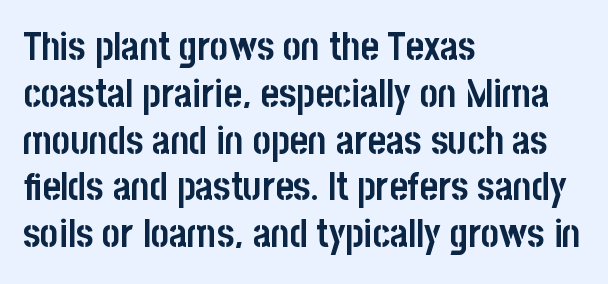
{"serif": "no", "italic": "no", "bold": "yes", "weight": "semibold", "width": "condensed", "stroke_contrast": "low", "x_height": "large", "monospaced": "no", "underline": "no", "align": "left", "line_spacing_ratio": 1.2, "letter_spacing": "normal", "letter_spacing_em": 0.0, "glyph_px": 39}
